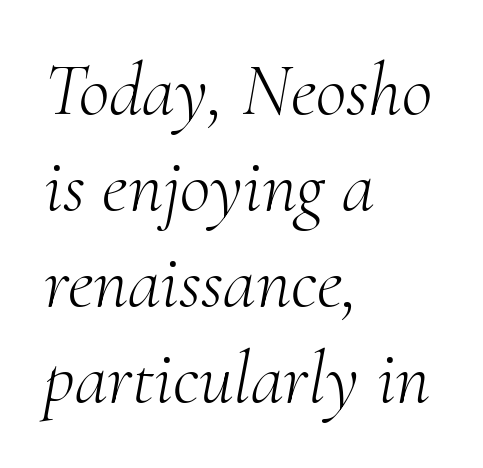
The image shows 75 px light serif type, italic (leaning right); set left-aligned, normal line spacing (1.28x), normal letter spacing, not underlined; medium stroke contrast and a small x-height.
